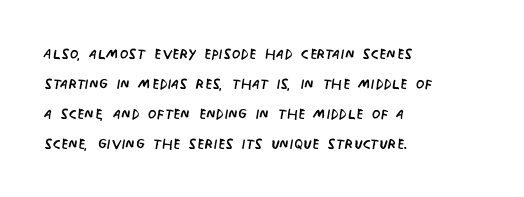
The face looks like a standard text weight, possibly lighter. A normal amount of white space separates one row of letters from the next. Line beginnings align vertically; line endings do not. The horizontal fit of the characters is conventional and even. The passage shown is not underscored anywhere.
